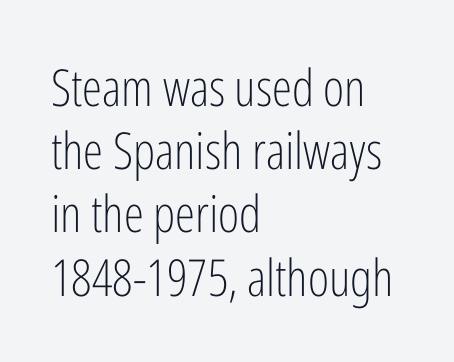
The specimen omits any rule beneath the text block's lines. Quick note: not italic, upright. Ink coverage per letter is moderate at most. Varying glyph widths throughout — classic text-font behaviour. Words appear dense and cohesive because spacing is normal.
